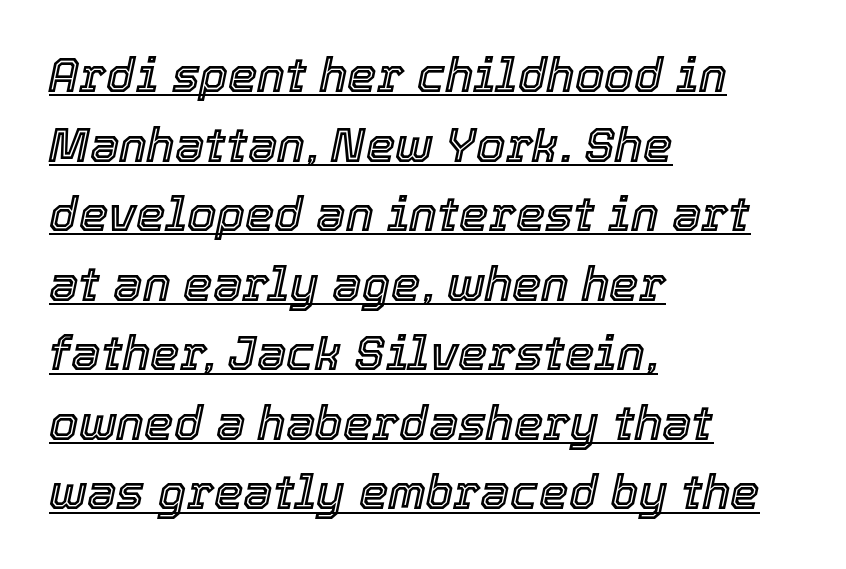
Q: Is the text italic (slanted)? A: Yes, it leans right by about 12 degrees.
Q: Is the text underlined? A: Yes.
Q: How is the paragraph aligned? A: Left-aligned.
Q: Is the spacing between letters normal or unusually wide? A: Normal.
Q: Is the spacing between lines tight, normal or loose? A: Normal.
Q: Width (condensed, normal, or wide)? A: Normal.
Q: x-height? A: Medium.
Q: Monospaced? A: No.
